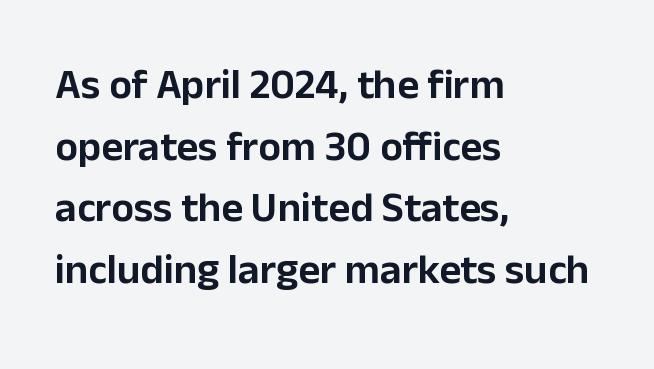
{"serif": "no", "italic": "no", "width": "normal", "stroke_contrast": "low", "x_height": "medium", "monospaced": "no", "underline": "no", "align": "left", "line_spacing": "normal", "line_spacing_ratio": 1.47, "letter_spacing": "normal", "letter_spacing_em": 0.0, "glyph_px": 42}
